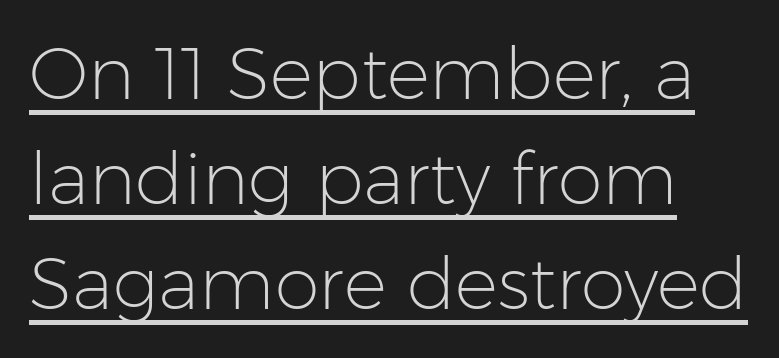
Q: Is the text bold? A: No.
Q: Is the text italic (slanted)? A: No, it is upright.
Q: Is the typeface a serif or a sans-serif typeface? A: Sans-serif.
Q: Is the text underlined? A: Yes.
Q: How is the paragraph aligned? A: Left-aligned.
Q: Is the spacing between letters normal or unusually wide? A: Normal.
Q: Is the spacing between lines tight, normal or loose? A: Normal.
Q: Width (condensed, normal, or wide)? A: Normal.
Q: Stroke contrast? A: Low.
Q: x-height? A: Medium.
Q: Monospaced? A: No.
